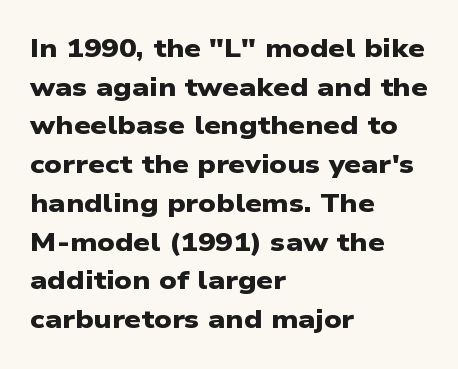
Q: Is the text bold? A: Yes.
Q: Is the text underlined? A: No.
Q: How is the paragraph aligned? A: Left-aligned.
Q: Is the spacing between letters normal or unusually wide? A: Normal.
Q: Is the spacing between lines tight, normal or loose? A: Normal.
